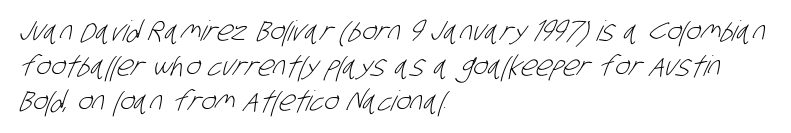
{"serif": "no", "bold": "no", "weight": "light", "width": "condensed", "stroke_contrast": "low", "x_height": "large", "monospaced": "no", "underline": "no", "align": "left", "line_spacing": "normal", "line_spacing_ratio": 1.25, "letter_spacing": "normal", "letter_spacing_em": 0.0, "glyph_px": 28}
